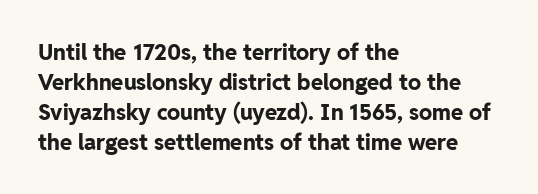
Italic: no, the glyphs are upright roman. Standard letterfit; no display-style spreading of the glyphs. Glance below the letters and you will spot only blank space. Its strokes are broad and dark, the hallmark of bold type.
